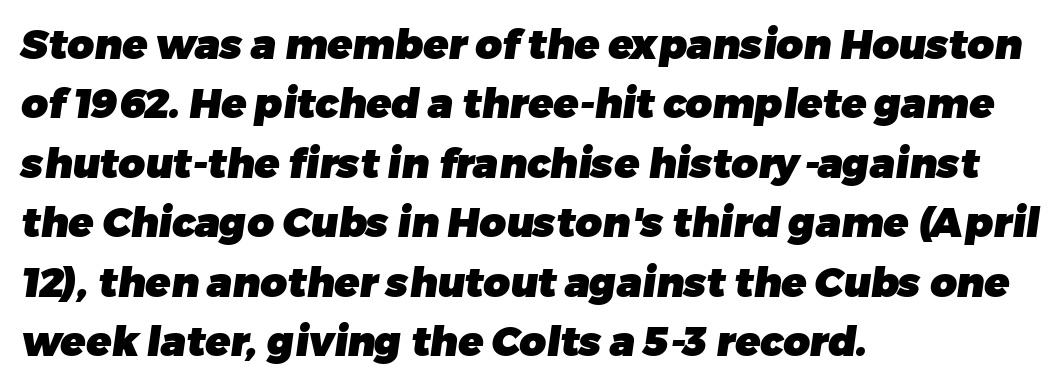
Words appear dense and cohesive because spacing is normal. Horizontally, the lines are justified to the leading edge only. Rule under the text: the space is simply empty. The lines sit at an ordinary, default distance from one another. Examine the stroke ends and you'll find no serifs.
